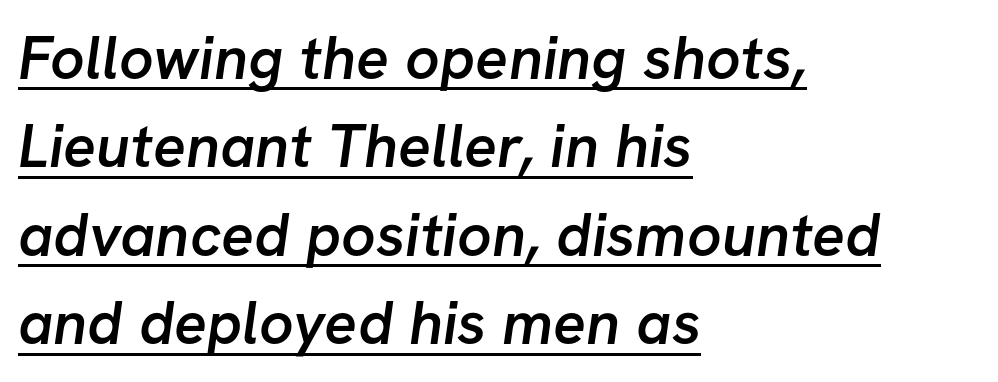
Bold? Not quite — semibold, heavier than regular but stopping short. The rendering uses natural spacing where letterforms have individual widths. Typeset ragged right — the left edge is the straight one. Are there feet on the stems? There aren't — it's a sans. This rendering leaves character spacing at its baseline value.
